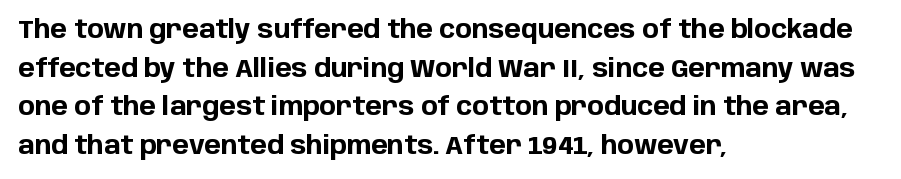
{"italic": "no", "bold": "yes", "underline": "no", "align": "left", "line_spacing": "normal", "line_spacing_ratio": 1.55, "letter_spacing": "normal", "letter_spacing_em": 0.0, "glyph_px": 25}
